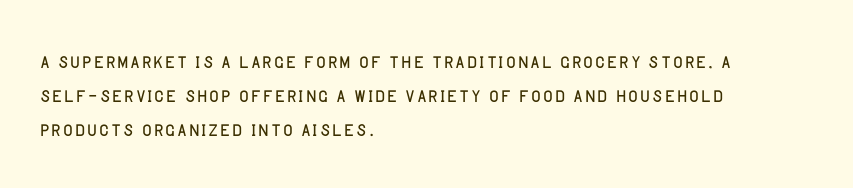
The image shows 26 px text type, upright; set left-aligned, normal line spacing (1.3x), normal letter spacing, not underlined.
